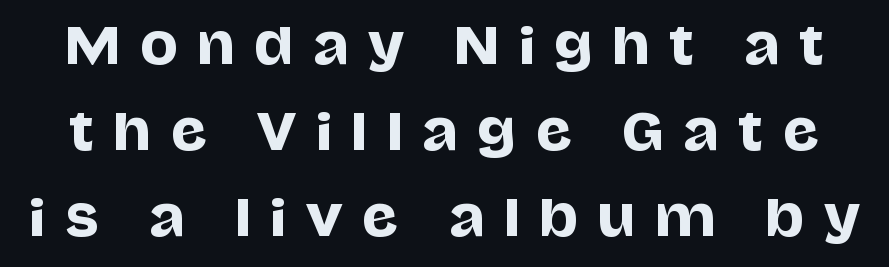
{"serif": "no", "italic": "no", "width": "normal", "stroke_contrast": "low", "x_height": "large", "monospaced": "no", "underline": "no", "line_spacing_ratio": 1.72, "letter_spacing": "wide", "letter_spacing_em": 0.39, "glyph_px": 50}
